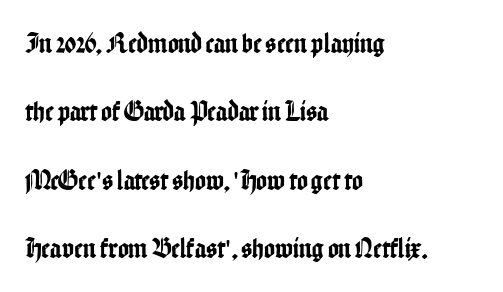
Q: Is the text italic (slanted)? A: No, it is upright.
Q: Is the typeface a serif or a sans-serif typeface? A: Sans-serif.
Q: Is the text underlined? A: No.
Q: How is the paragraph aligned? A: Left-aligned.
Q: Is the spacing between letters normal or unusually wide? A: Normal.
Q: Is the spacing between lines tight, normal or loose? A: Loose.
Q: Width (condensed, normal, or wide)? A: Condensed.
Q: Stroke contrast? A: Low.
Q: x-height? A: Medium.
Q: Monospaced? A: No.
